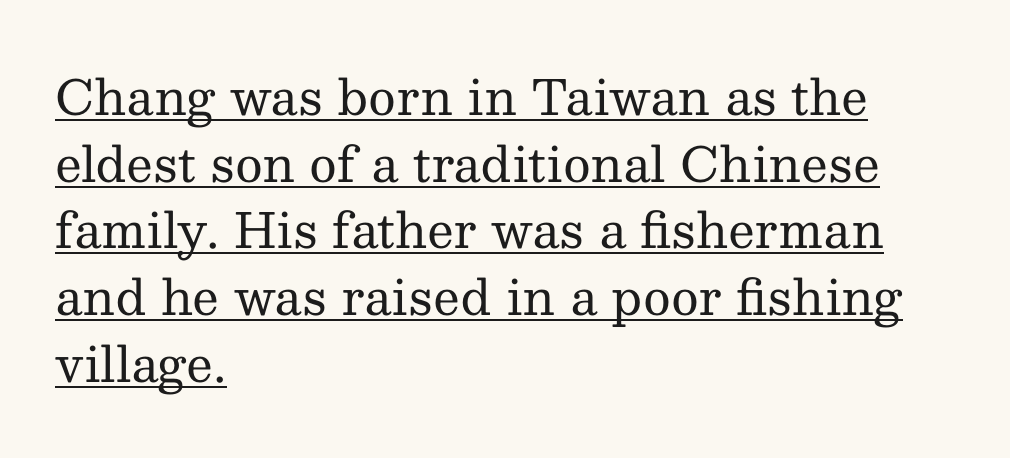
Between one letter and the next there's only the usual sliver of space. This sample has the flowing, uneven cadence of proportional lettering. Compared with a typical body face, this is equally light or lighter still. Students, observe the line beneath the letters — that is underlining. Notice how the passage keeps a crisp vertical edge on the left only. This is roman type, the default non-slanted kind.
